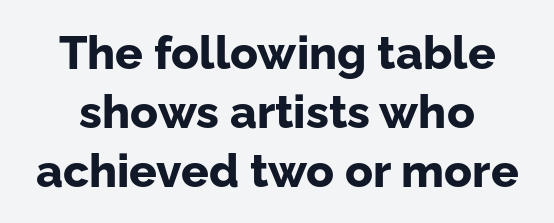
This rendering features lettering with no underline. Is there any slant? The stems are plumb. The text was rendered using a sans face with plain stroke endings. Varying glyph widths throughout — classic text-font behaviour.
